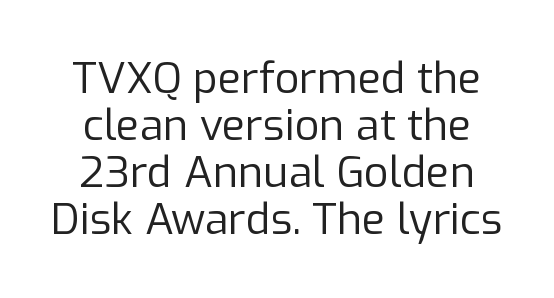
There is no visible air inserted between adjacent glyphs. The area under the type is left untouched. Spacing verdict: proportional, widths tailored to each character. Type style note: lacks serifs. Stroke thickness stays within the range of a standard reading face or lighter. Vertically, the passage feels compressed, each row crowding the next.
